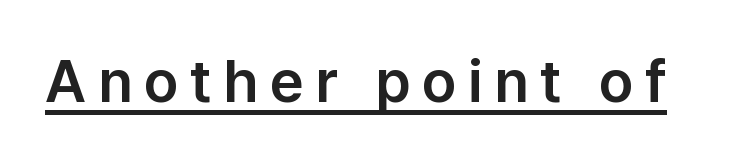
Q: Is the text italic (slanted)? A: No, it is upright.
Q: Is the typeface a serif or a sans-serif typeface? A: Sans-serif.
Q: Is the text underlined? A: Yes.
Q: Is the spacing between letters normal or unusually wide? A: Unusually wide.
Q: Width (condensed, normal, or wide)? A: Normal.
Q: Stroke contrast? A: Low.
Q: x-height? A: Medium.
Q: Monospaced? A: No.
